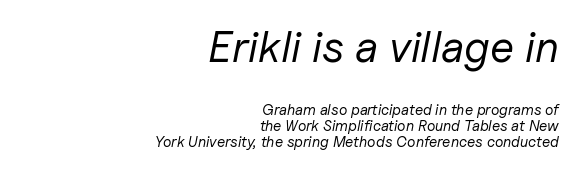
Is this a fixed-width face? No — the glyphs have proportional, varying widths. The space directly below the letters is spotless. This block would grow much taller if given ordinary leading; it's compressed now. Stems and bowls with no extra thickness — not bold.
